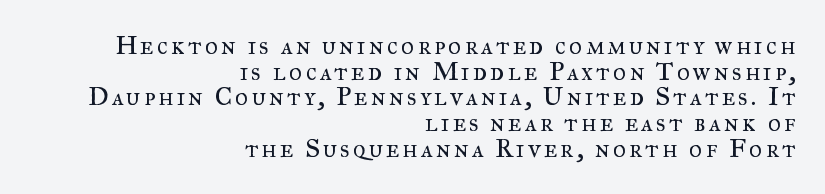
The passage shown is not bold in any degree. Only glyphs here, with clear space below each row. Is there any slant? The stems are plumb. Short and long lines alike share a common ending point at right. How would I describe the line gaps? Narrow and economical.
